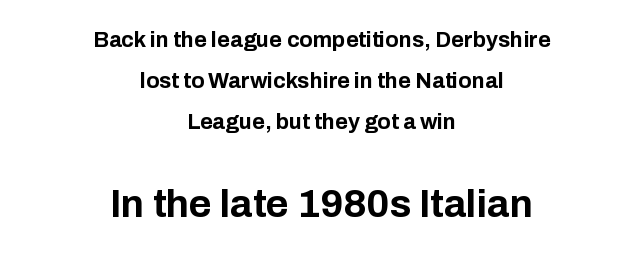
This rendering employs a face without finishing strokes, i.e., a sans-serif. Heavy, bold letterforms. Spacing verdict: proportional, widths tailored to each character. The letters stand straight up with perfectly vertical stems. The passage shown has conventional tracking throughout. Lines of text with bare space underneath.
